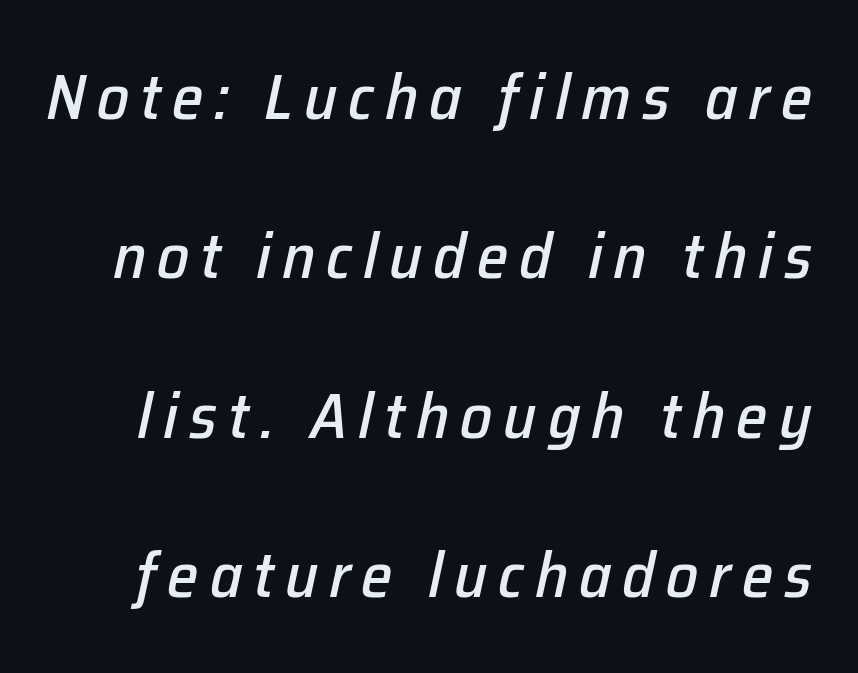
The image shows 64 px text type, italic (leaning right); set loose line spacing (2.49x), not underlined; low stroke contrast and a medium x-height.
